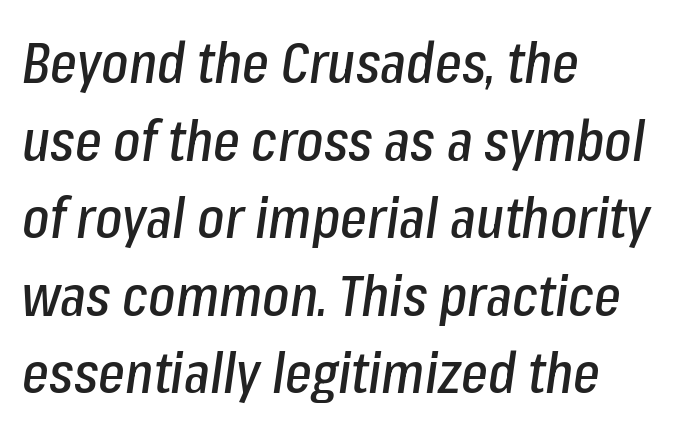
{"italic": "yes", "lean": "right", "slant_degrees": 8, "width": "condensed", "stroke_contrast": "low", "x_height": "medium", "monospaced": "no", "underline": "no", "align": "left", "line_spacing": "normal", "line_spacing_ratio": 1.36, "letter_spacing": "normal", "letter_spacing_em": 0.0, "glyph_px": 57}
